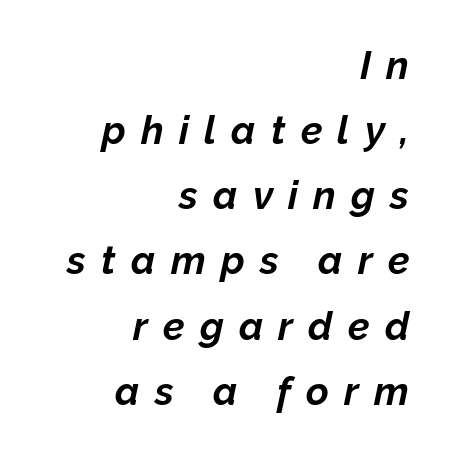
Q: Is the text bold? A: Yes.
Q: Is the text italic (slanted)? A: Yes, it leans right by about 12 degrees.
Q: Is the text underlined? A: No.
Q: How is the paragraph aligned? A: Right-aligned.
Q: Is the spacing between letters normal or unusually wide? A: Unusually wide.
Q: Is the spacing between lines tight, normal or loose? A: Normal.
Q: Width (condensed, normal, or wide)? A: Normal.
Q: Stroke contrast? A: Low.
Q: x-height? A: Medium.
Q: Monospaced? A: No.
